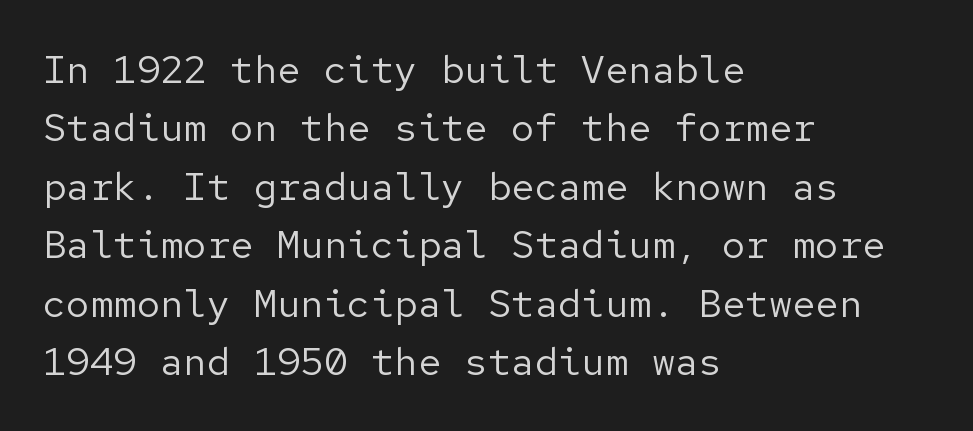
Q: Is the text bold? A: No.
Q: Is the text italic (slanted)? A: No, it is upright.
Q: Is the typeface a serif or a sans-serif typeface? A: Sans-serif.
Q: Is the text underlined? A: No.
Q: How is the paragraph aligned? A: Left-aligned.
Q: Is the spacing between letters normal or unusually wide? A: Normal.
Q: Is the spacing between lines tight, normal or loose? A: Normal.
Q: Width (condensed, normal, or wide)? A: Normal.
Q: Stroke contrast? A: Low.
Q: x-height? A: Medium.
